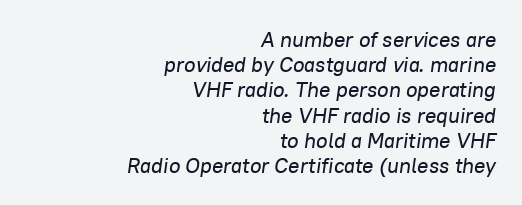
Which margin do the lines hug? The right one — the left edge is uneven. Looking at the ascenders, they clearly lean. Only glyphs here, with clear space below each row. The passage shown has conventional tracking throughout.
